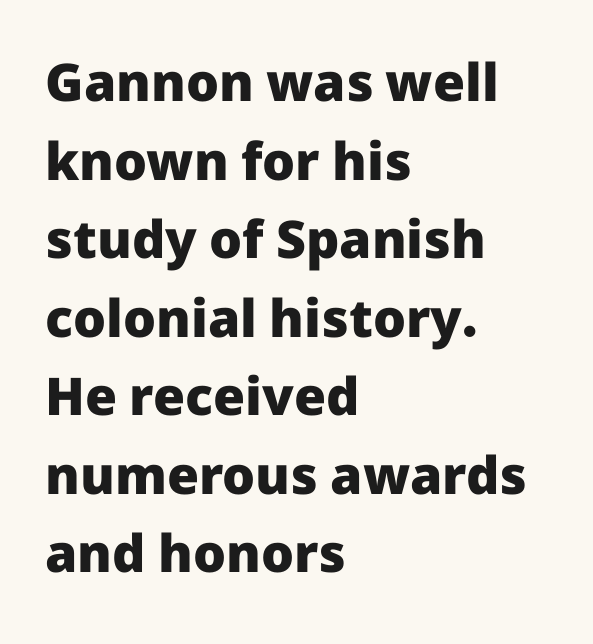
I'd call this a sans setting — the letters go barefoot. Heavy-handed strokes throughout: this text is bold. This sample has the flowing, uneven cadence of proportional lettering. Type without underlining.
